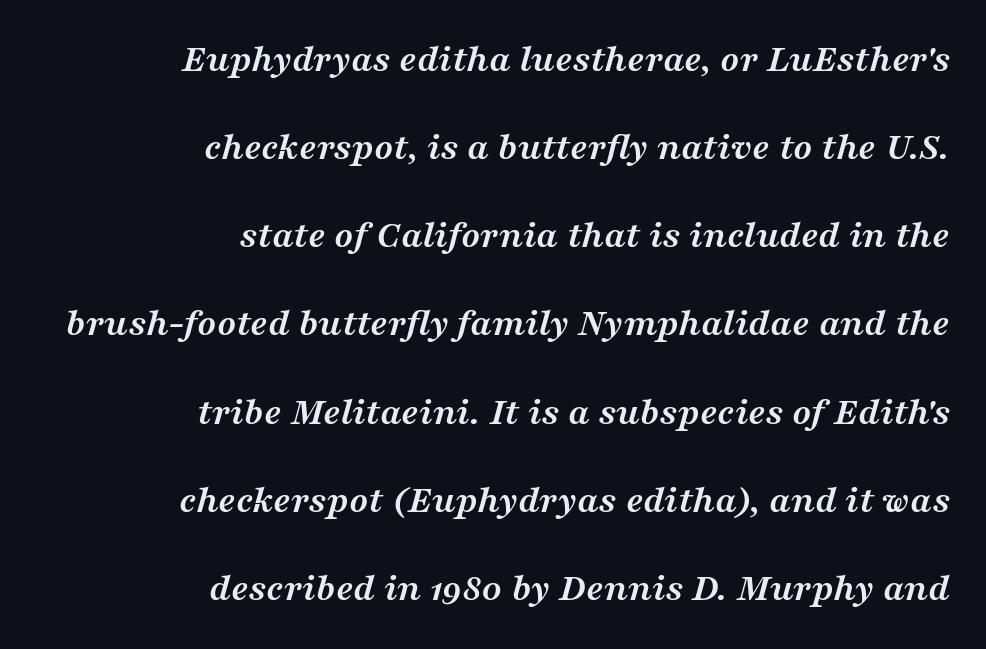
As a designer I'd log this as weight 700, bold. The passage is arranged like a letterhead date or caption credit — flush right. Spacing verdict: proportional, widths tailored to each character. Does extra space separate the letters? No, they use regular spacing.
